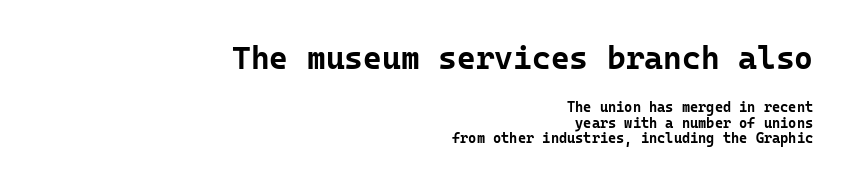
{"serif": "no", "italic": "no", "bold": "yes", "weight": "bold", "width": "normal", "stroke_contrast": "low", "x_height": "medium", "monospaced": "yes", "underline": "no", "align": "right", "line_spacing": "tight", "line_spacing_ratio": 1.09, "letter_spacing": "normal", "letter_spacing_em": 0.0, "larger_block": "first", "size_ratio": 2.29, "glyph_px": 32}
